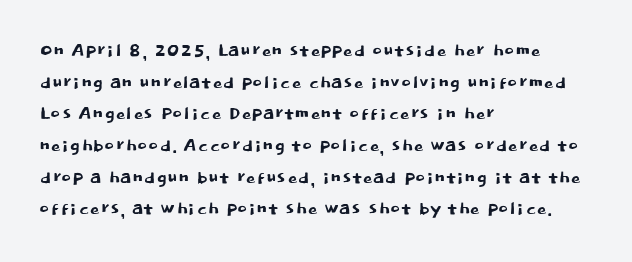
Q: Is the text italic (slanted)? A: No, it is upright.
Q: Is the text underlined? A: No.
Q: How is the paragraph aligned? A: Left-aligned.
Q: Is the spacing between letters normal or unusually wide? A: Normal.
Q: Is the spacing between lines tight, normal or loose? A: Normal.
